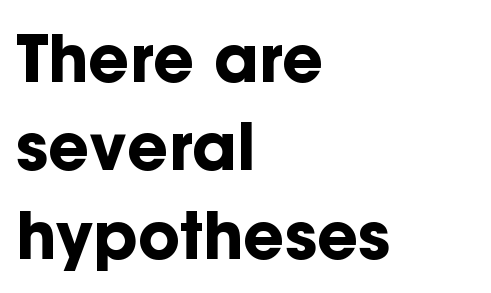
This block has exactly the height ordinary leading produces. Observe the absence of serifs on each vertical stroke in this sample. Notice how the stems are strictly vertical — no italics here. The paragraph has a hard left edge and a soft right edge.
